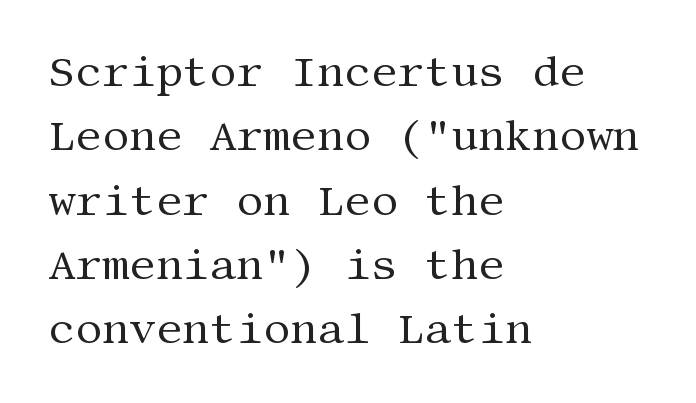
{"serif": "yes", "italic": "no", "bold": "no", "weight": "regular", "width": "normal", "stroke_contrast": "medium", "x_height": "large", "underline": "no", "align": "left", "line_spacing": "normal", "line_spacing_ratio": 1.53, "letter_spacing": "normal", "letter_spacing_em": 0.0, "glyph_px": 42}
